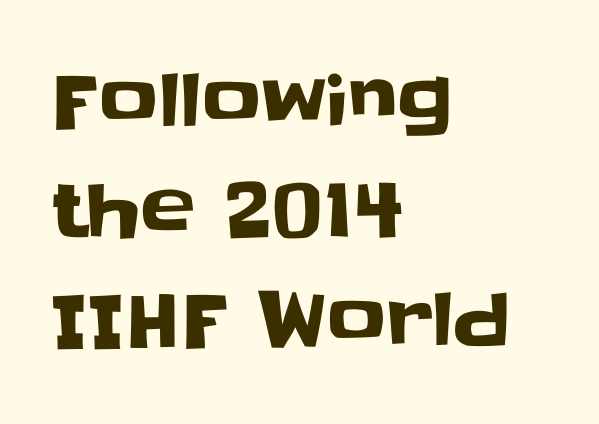
Q: Is the text italic (slanted)? A: No, it is upright.
Q: Is the typeface a serif or a sans-serif typeface? A: Sans-serif.
Q: Is the text underlined? A: No.
Q: How is the paragraph aligned? A: Left-aligned.
Q: Is the spacing between letters normal or unusually wide? A: Normal.
Q: Is the spacing between lines tight, normal or loose? A: Normal.
Q: Width (condensed, normal, or wide)? A: Normal.
Q: Stroke contrast? A: Low.
Q: x-height? A: Large.
Q: Monospaced? A: No.
